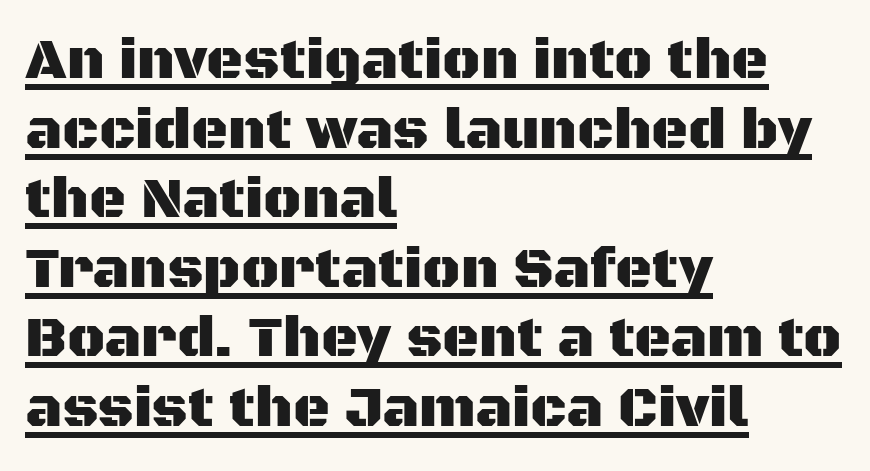
Unlike a traditional serif, this face leaves its strokes unadorned. Think of a printed novel: that variable character pitch is what you see here. The rendered words wear a rule along their underside. Leftover space on each line is placed entirely after the last word. Vertical strokes here are truly vertical.
